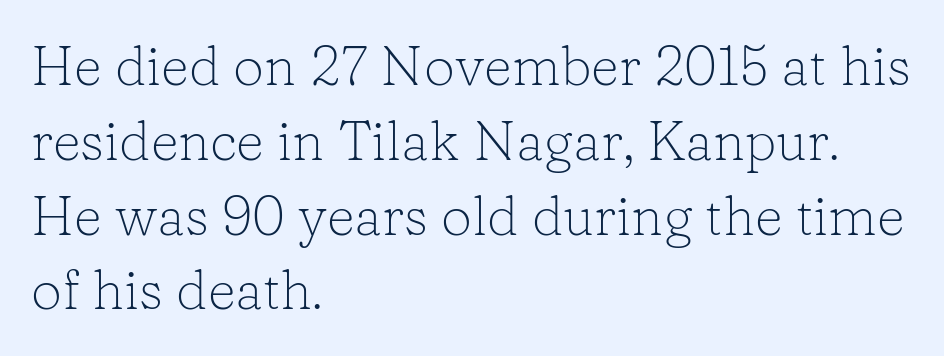
Q: Is the text bold? A: No.
Q: Is the text italic (slanted)? A: No, it is upright.
Q: Is the typeface a serif or a sans-serif typeface? A: Serif.
Q: Is the text underlined? A: No.
Q: How is the paragraph aligned? A: Left-aligned.
Q: Is the spacing between letters normal or unusually wide? A: Normal.
Q: Is the spacing between lines tight, normal or loose? A: Normal.
Q: Width (condensed, normal, or wide)? A: Normal.
Q: Stroke contrast? A: Low.
Q: x-height? A: Medium.
Q: Monospaced? A: No.
